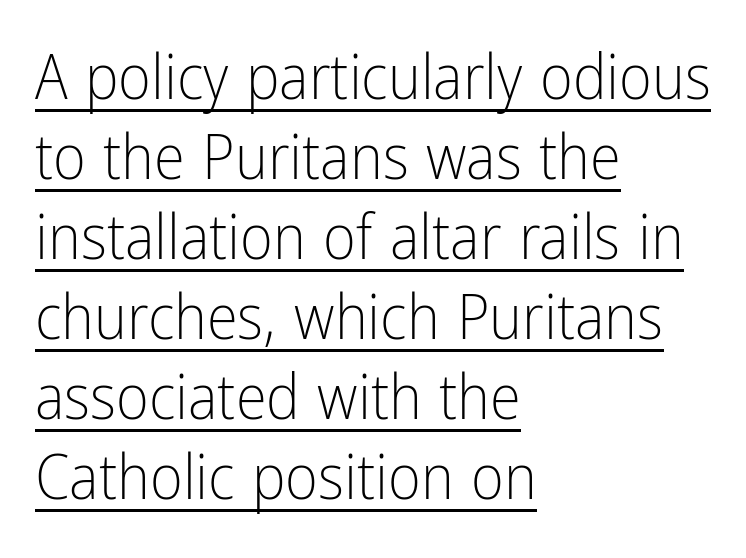
Stroke terminals: plain, sans-serif. The face used here is proportionally spaced, like ordinary book or web type. Line starts are locked; line ends wander. The letters stand straight up with perfectly vertical stems.
